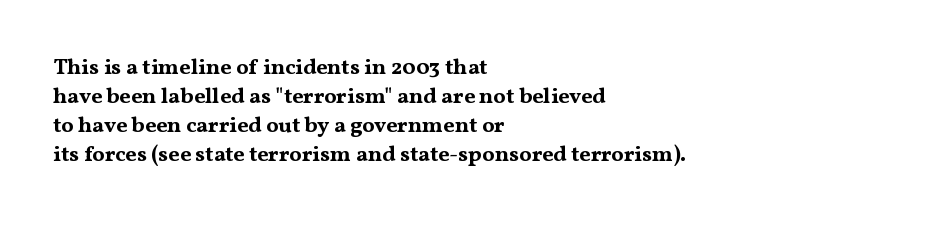
I'd describe the lettering as bold — thick and assertive. Line starts are locked; line ends wander. Nope, not italic — everything's standing straight. Only glyphs here, with clear space below each row.
